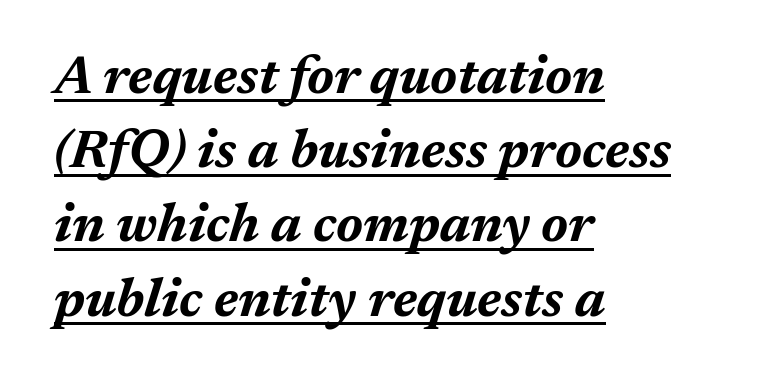
The image shows 53 px bold type, italic (leaning right); set left-aligned, normal line spacing (1.4x), normal letter spacing, underlined; medium stroke contrast and a medium x-height.
